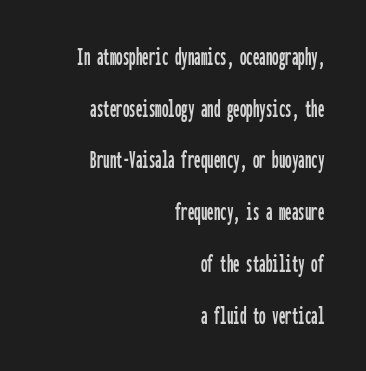
Descender tails drop into unmarked territory. Honestly, the letter spacing is just normal — you wouldn't notice it. All the whitespace from short lines collects on the left. The vertical gap from one line to the next is large.
